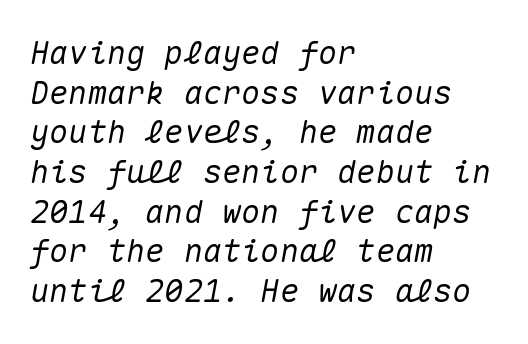
Q: Is the text italic (slanted)? A: Yes, it leans right by about 10 degrees.
Q: Is the text underlined? A: No.
Q: How is the paragraph aligned? A: Left-aligned.
Q: Is the spacing between letters normal or unusually wide? A: Normal.
Q: Width (condensed, normal, or wide)? A: Normal.
Q: Stroke contrast? A: Medium.
Q: x-height? A: Medium.
Q: Monospaced? A: Yes.
